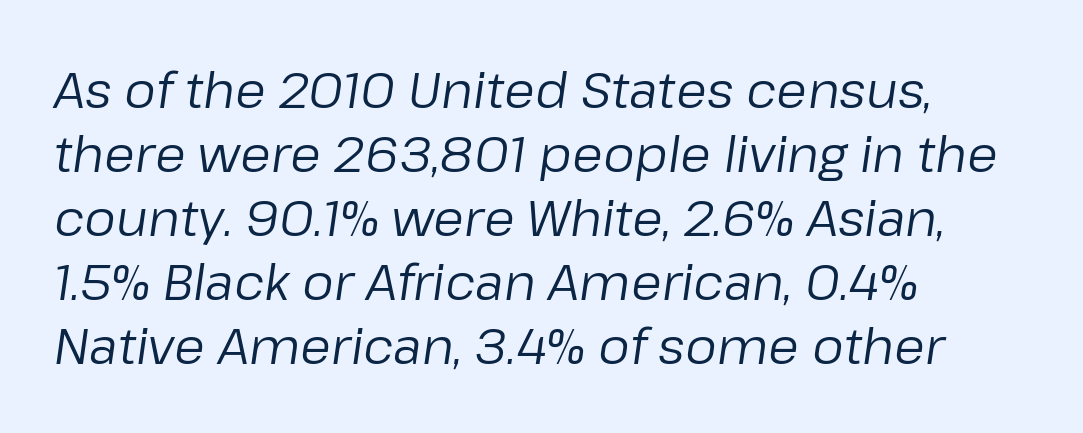
Q: Is the text bold? A: No.
Q: Is the text italic (slanted)? A: Yes, it leans right by about 8 degrees.
Q: Is the text underlined? A: No.
Q: How is the paragraph aligned? A: Left-aligned.
Q: Is the spacing between letters normal or unusually wide? A: Normal.
Q: Is the spacing between lines tight, normal or loose? A: Normal.
Q: Width (condensed, normal, or wide)? A: Normal.
Q: Stroke contrast? A: Low.
Q: x-height? A: Medium.
Q: Monospaced? A: No.
